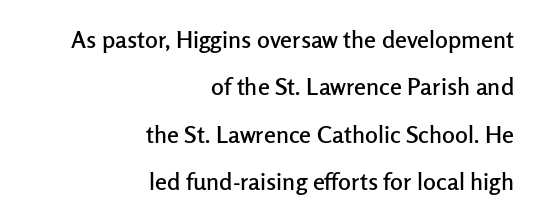
The image shows 24 px text type, upright; set right-aligned, loose line spacing (1.97x), normal letter spacing, not underlined.
